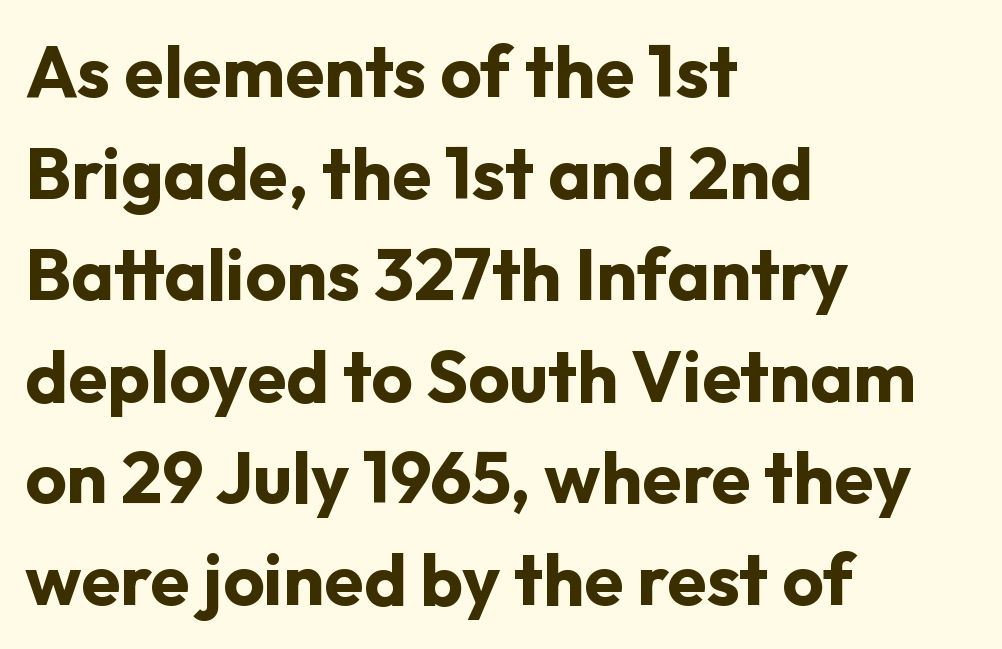
The image shows 72 px bold sans-serif type, upright; set left-aligned, normal line spacing (1.41x), normal letter spacing, not underlined; low stroke contrast and a medium x-height.
